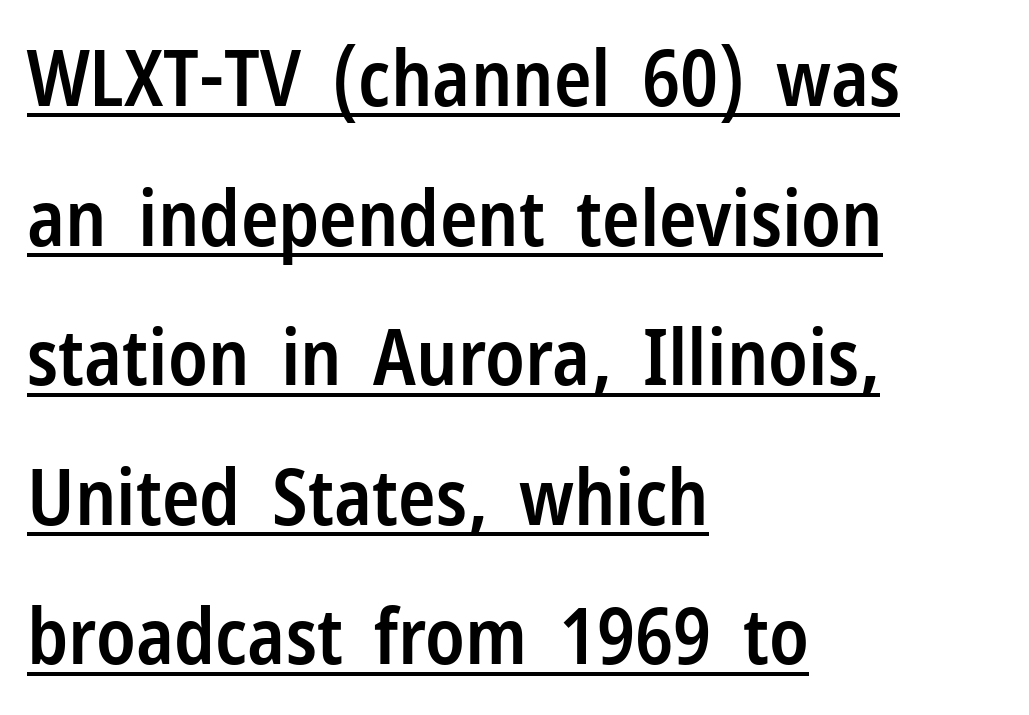
The image shows 78 px semibold, condensed sans-serif type, upright; set left-aligned, line spacing 1.79x, normal letter spacing, underlined; low stroke contrast and a medium x-height.
